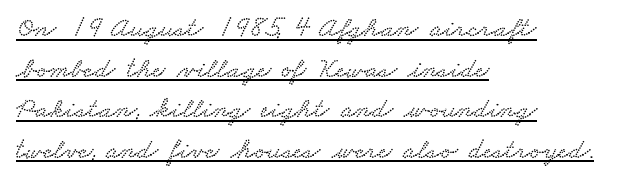
The image shows 29 px wide serif type; set left-aligned, normal line spacing (1.4x), normal letter spacing, underlined; low stroke contrast and a small x-height.
